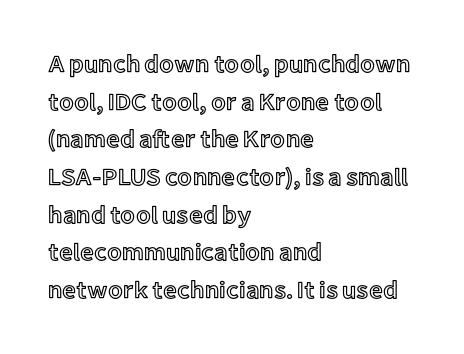
Students, observe: this is what conventionally led text looks like. When letters stand straight like this, we call the style roman or upright. Horizontally, the lines are justified to the leading edge only. The type is set solid horizontally, with unmodified tracking. The baseline area is clear.
